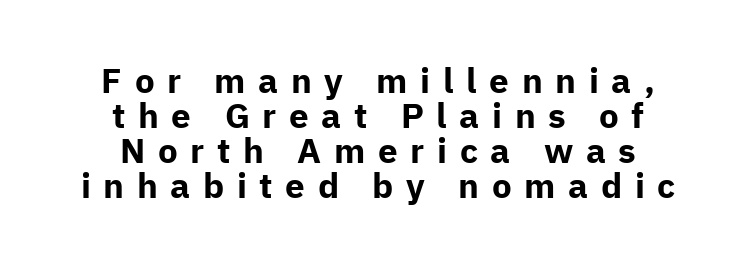
Between one letter and the next there's a generous, obvious gap. Designer's note — italics off, roman on. Strokes here are thick enough to call this a true bold. The letters advance in unequal steps, a hallmark of proportional type.
